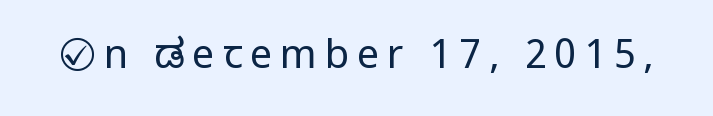
Check the space under the baseline: it is left empty. Is this a sans? Yes — the strokes have no serifs. This is not heavy type; no bold has been used. Rendered with straight, roman letterforms.
